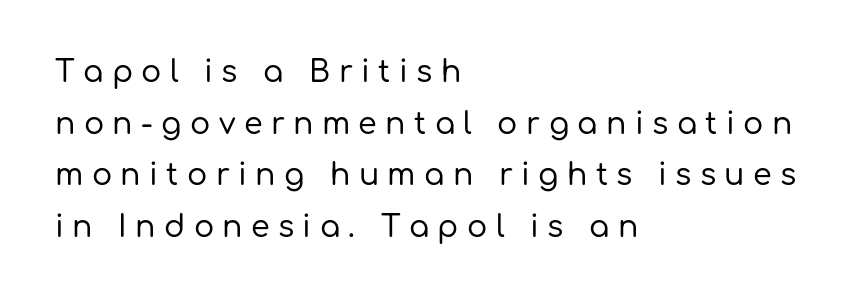
The letterforms stand isolated, each surrounded by extra space. A typesetter would mark this as roman, not italic. Underline: absent. These lines are set flush left with a ragged right edge. Do the characters align in a grid? No, the font is proportional. Font category for this specimen: sans-serif.
